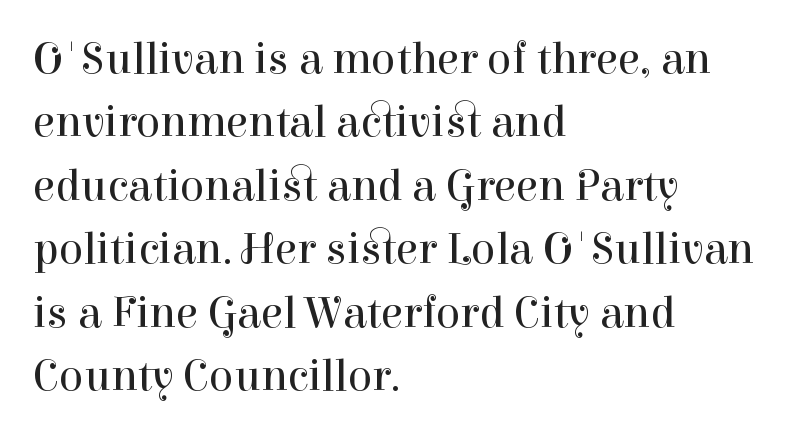
The image shows 45 px regular-weight serif type, upright; set left-aligned, normal line spacing (1.41x), normal letter spacing, not underlined; high stroke contrast and a medium x-height.
